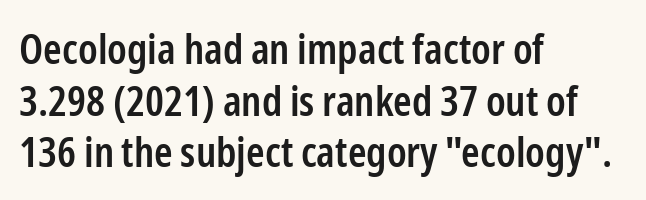
Q: Is the text bold? A: Semi-bold.
Q: Is the text italic (slanted)? A: No, it is upright.
Q: Is the typeface a serif or a sans-serif typeface? A: Sans-serif.
Q: Is the text underlined? A: No.
Q: How is the paragraph aligned? A: Left-aligned.
Q: Is the spacing between letters normal or unusually wide? A: Normal.
Q: Width (condensed, normal, or wide)? A: Condensed.
Q: Stroke contrast? A: Low.
Q: x-height? A: Medium.
Q: Monospaced? A: No.
